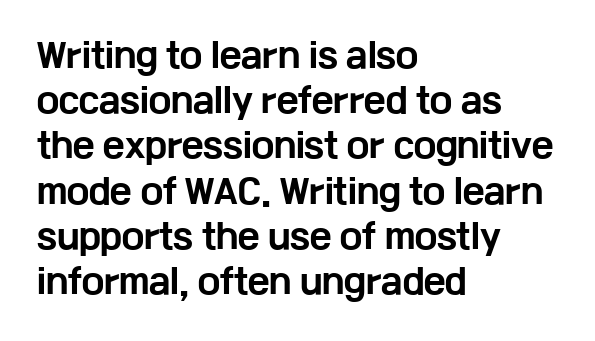
Think of a printed novel: that variable character pitch is what you see here. Serifs: no, the terminals of the letterforms are clean. The designer left line spacing at the default. A dark, heavy texture on the line: the type is bold. Does the lettering tilt? It doesn't — this is upright. Does extra space separate the letters? No, they use regular spacing.
